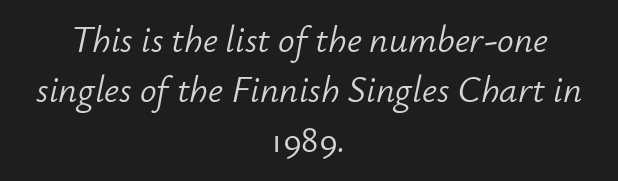
A quiet, ordinary-to-light weight characterises the typeface. Is there much room between lines? A standard amount, neither cramped nor airy. Alignment: centered. The specimen omits any rule beneath the text block's lines. The letters advance in unequal steps, a hallmark of proportional type. This sample uses plain, unmodified letter spacing.
